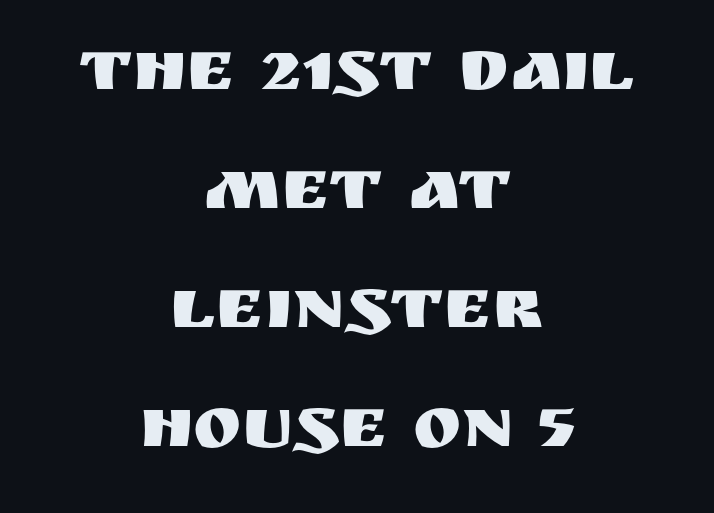
The image shows 73 px sans-serif type, upright; set centered, normal line spacing (1.63x), normal letter spacing, not underlined; medium stroke contrast and a large x-height.
